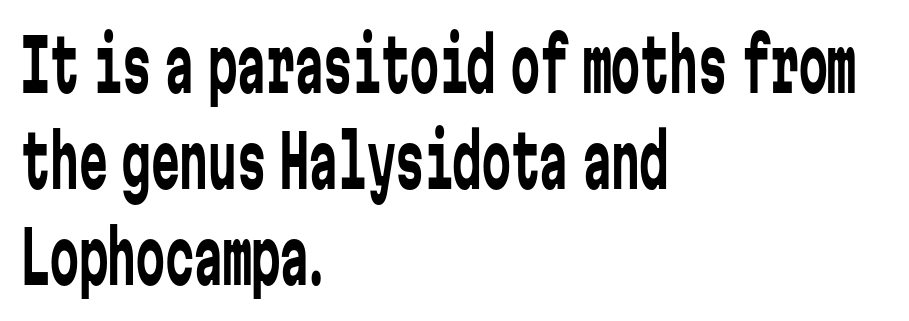
The typesetting does not lean heavy: it is not bold. The paragraph shown leans on its left margin. The specimen omits any rule beneath the text block's lines. A typesetter would call this zero additional tracking. Normally led — the rows are evenly, conventionally spaced. Unlike a traditional serif, this face leaves its strokes unadorned.
